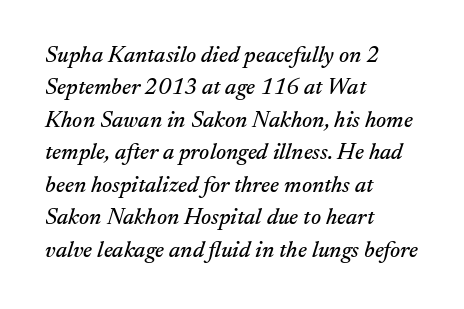
The image shows 23 px text type, italic (leaning right); set left-aligned, normal line spacing (1.41x), normal letter spacing, not underlined.
